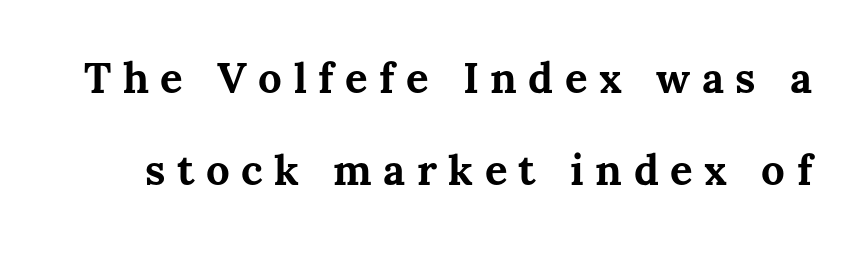
Q: Is the text bold? A: Yes.
Q: Is the text italic (slanted)? A: No, it is upright.
Q: Is the text underlined? A: No.
Q: Is the spacing between letters normal or unusually wide? A: Unusually wide.
Q: Is the spacing between lines tight, normal or loose? A: Loose.
Q: Width (condensed, normal, or wide)? A: Normal.
Q: Stroke contrast? A: Medium.
Q: x-height? A: Medium.
Q: Monospaced? A: No.
